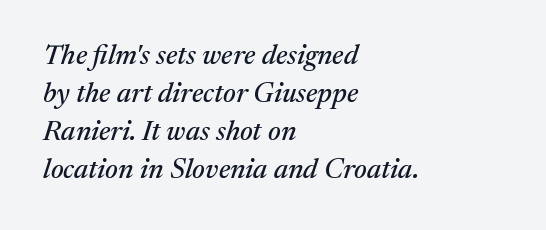
Q: Is the text italic (slanted)? A: Yes, it leans right by about 17 degrees.
Q: Is the typeface a serif or a sans-serif typeface? A: Serif.
Q: Is the text underlined? A: No.
Q: How is the paragraph aligned? A: Left-aligned.
Q: Is the spacing between letters normal or unusually wide? A: Normal.
Q: Is the spacing between lines tight, normal or loose? A: Normal.
Q: Width (condensed, normal, or wide)? A: Normal.
Q: Stroke contrast? A: Medium.
Q: x-height? A: Medium.
Q: Monospaced? A: No.
